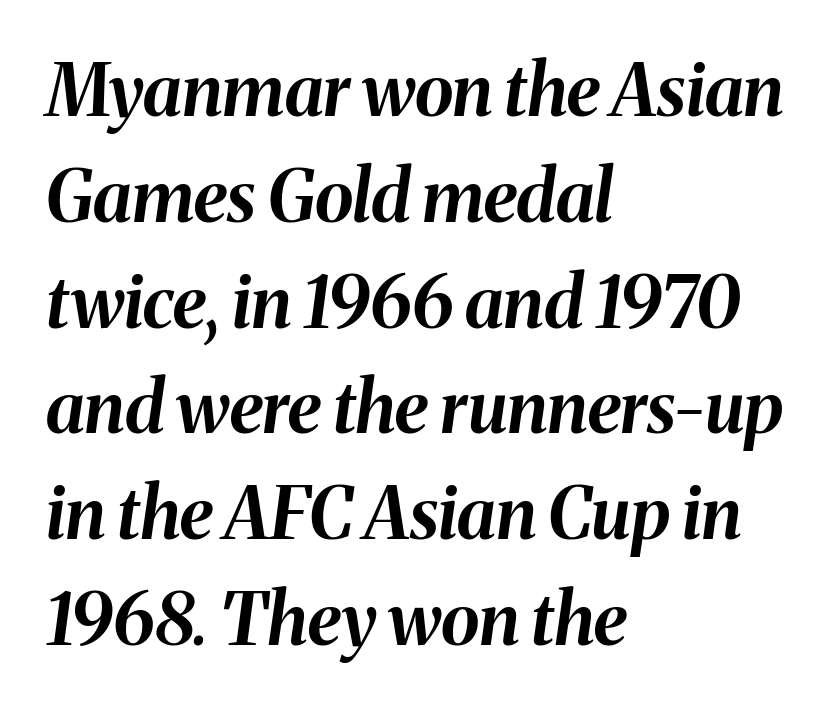
The image shows 71 px bold type, italic (leaning right); set left-aligned, normal line spacing (1.49x), normal letter spacing, not underlined; medium stroke contrast and a medium x-height.
